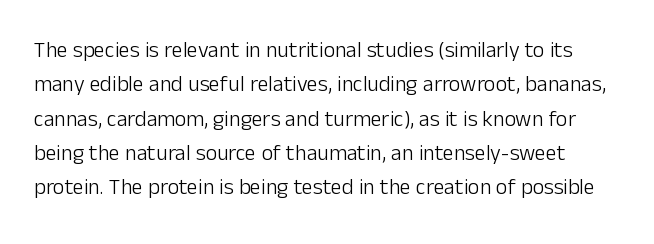
When letters stand straight like this, we call the style roman or upright. Compared with typical body copy, the letter spacing here is the same. The words here are not underlined. No letter is thick-stroked: the sample isn't bold.
